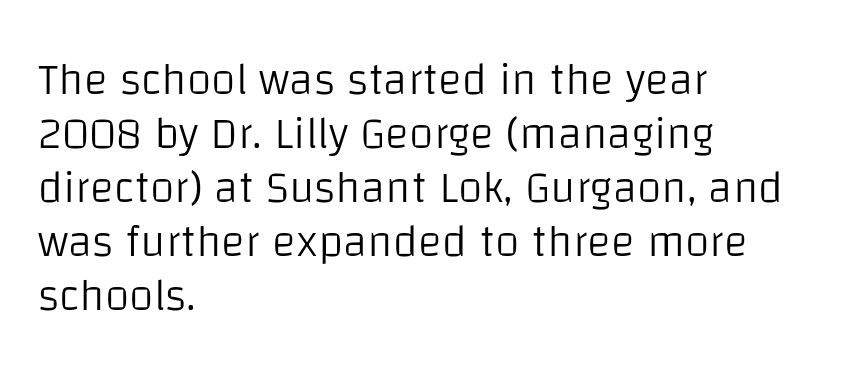
Q: Is the text bold? A: No.
Q: Is the text italic (slanted)? A: No, it is upright.
Q: Is the typeface a serif or a sans-serif typeface? A: Sans-serif.
Q: Is the text underlined? A: No.
Q: How is the paragraph aligned? A: Left-aligned.
Q: Is the spacing between letters normal or unusually wide? A: Normal.
Q: Width (condensed, normal, or wide)? A: Normal.
Q: Stroke contrast? A: Low.
Q: x-height? A: Large.
Q: Monospaced? A: No.
